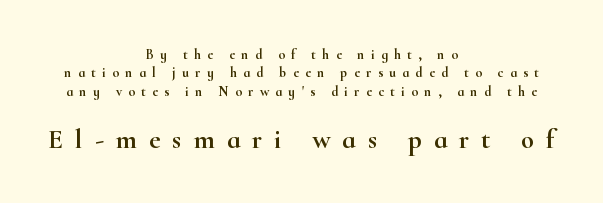
The rendering enlarges the type as you move from the upper chunk to the lower. Layout note: lines centered. Glyph-to-glyph distance is far greater than everyday printed text. Every stem runs plumb, perpendicular to the baseline.
